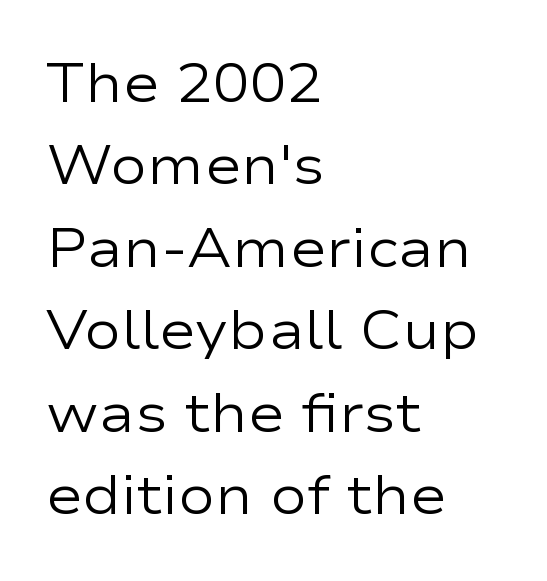
Q: Is the text bold? A: No.
Q: Is the text italic (slanted)? A: No, it is upright.
Q: Is the typeface a serif or a sans-serif typeface? A: Sans-serif.
Q: Is the text underlined? A: No.
Q: How is the paragraph aligned? A: Left-aligned.
Q: Is the spacing between letters normal or unusually wide? A: Normal.
Q: Is the spacing between lines tight, normal or loose? A: Normal.
Q: Width (condensed, normal, or wide)? A: Wide.
Q: Stroke contrast? A: Low.
Q: x-height? A: Medium.
Q: Monospaced? A: No.
